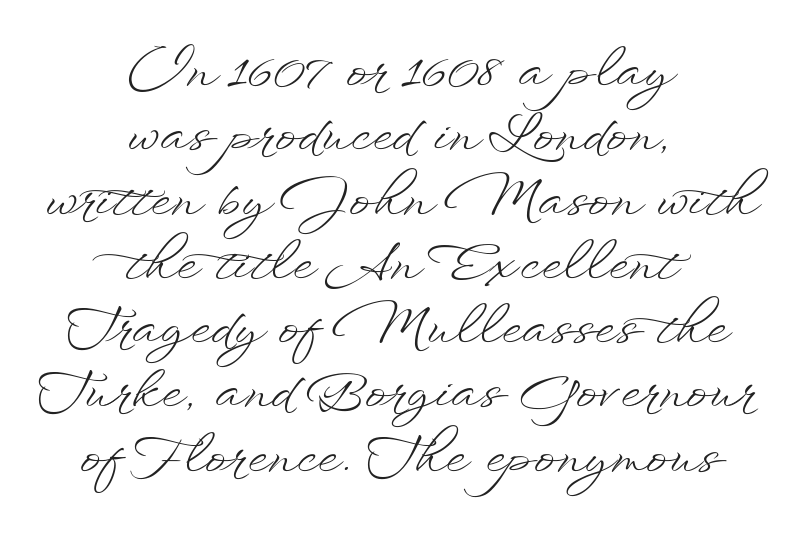
Q: Is the text bold? A: No.
Q: Is the text italic (slanted)? A: Yes.
Q: Is the text underlined? A: No.
Q: How is the paragraph aligned? A: Centered.
Q: Is the spacing between letters normal or unusually wide? A: Normal.
Q: Is the spacing between lines tight, normal or loose? A: Normal.
Q: Width (condensed, normal, or wide)? A: Wide.
Q: Stroke contrast? A: Low.
Q: x-height? A: Small.
Q: Monospaced? A: No.
